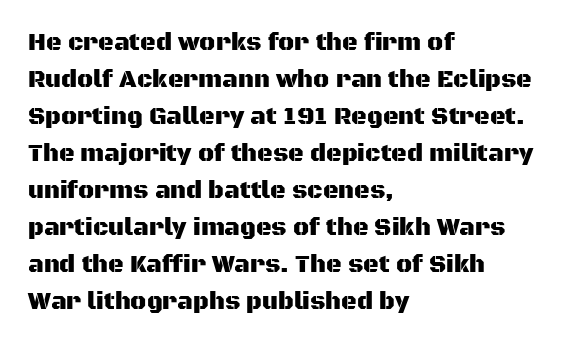
{"italic": "no", "underline": "no", "align": "left", "line_spacing": "normal", "line_spacing_ratio": 1.54, "letter_spacing": "normal", "letter_spacing_em": 0.0, "glyph_px": 24}
